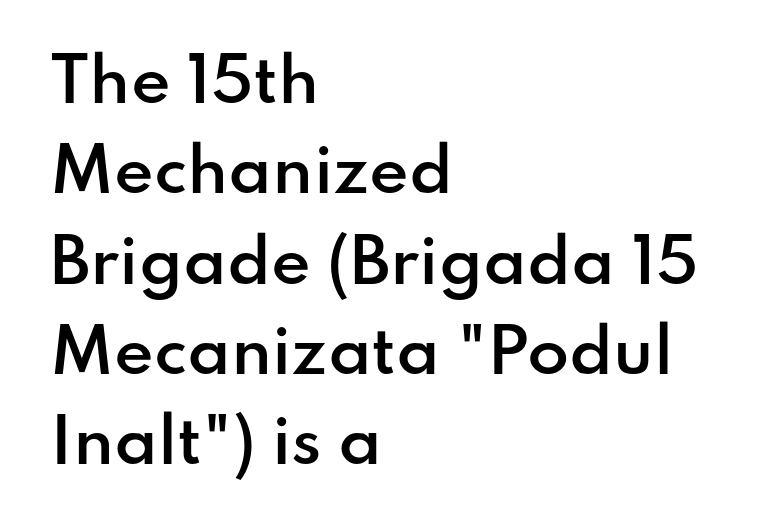
The image shows 61 px semibold sans-serif type, upright; set left-aligned, normal line spacing (1.48x), normal letter spacing, not underlined; low stroke contrast and a small x-height.
